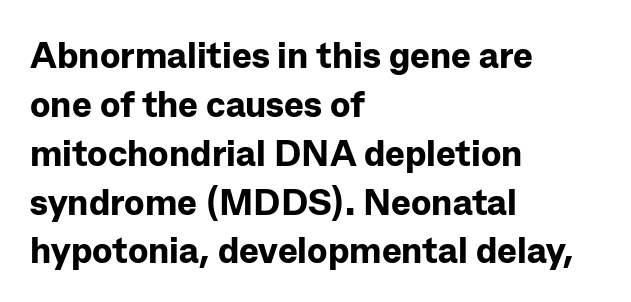
The image shows 37 px bold sans-serif type, upright; set left-aligned, normal line spacing (1.32x), normal letter spacing, not underlined; low stroke contrast and a medium x-height.
